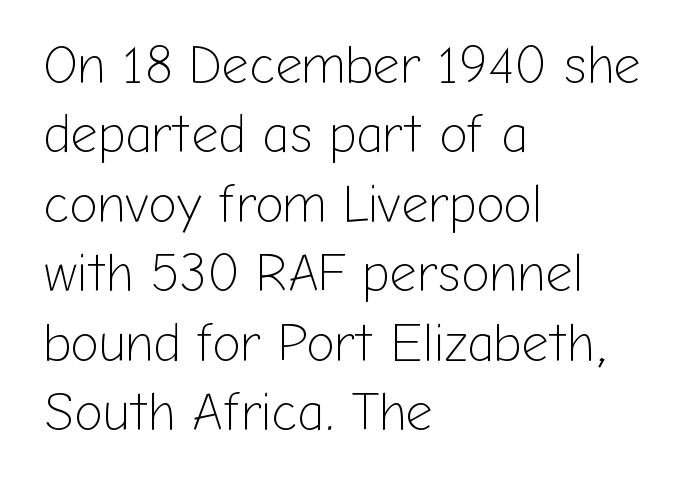
{"serif": "no", "italic": "no", "bold": "no", "weight": "light", "width": "normal", "stroke_contrast": "low", "x_height": "medium", "monospaced": "no", "underline": "no", "align": "left", "line_spacing": "normal", "line_spacing_ratio": 1.31, "letter_spacing": "normal", "letter_spacing_em": 0.0, "glyph_px": 53}
